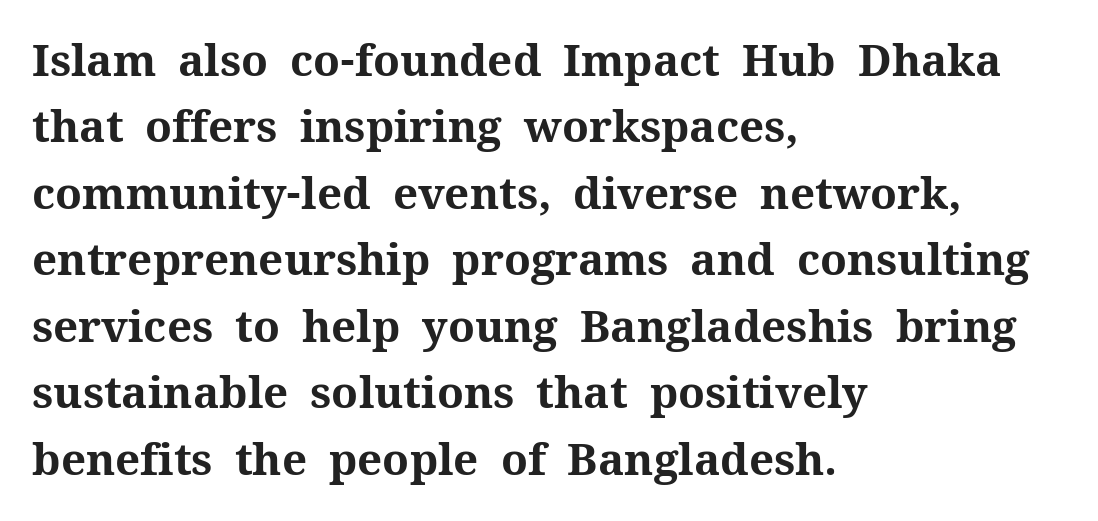
The image shows 44 px bold serif type, upright; set left-aligned, normal line spacing (1.51x), normal letter spacing, not underlined; medium stroke contrast and a medium x-height.
